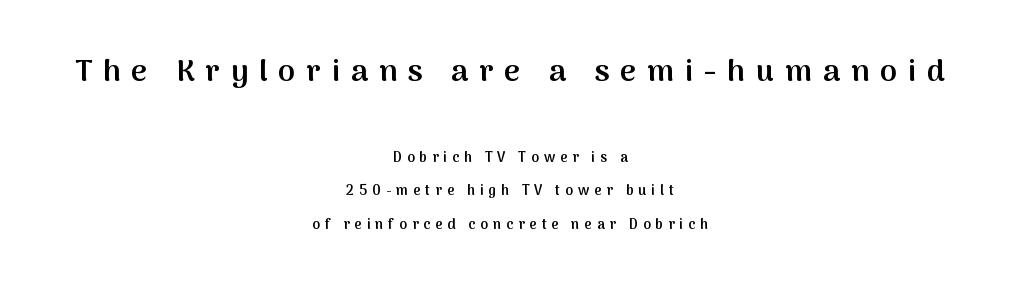
{"serif": "no", "italic": "no", "bold": "semi", "weight": "semibold", "width": "normal", "stroke_contrast": "medium", "x_height": "medium", "monospaced": "no", "underline": "no", "align": "center", "line_spacing": "loose", "line_spacing_ratio": 2.39, "letter_spacing": "wide", "letter_spacing_em": 0.35, "larger_block": "first", "size_ratio": 2.21, "glyph_px": 31}
